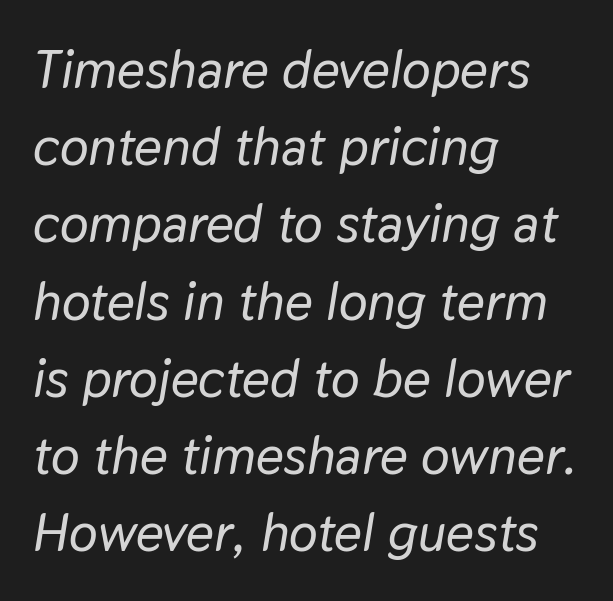
Q: Is the text italic (slanted)? A: Yes, it leans right by about 9 degrees.
Q: Is the text underlined? A: No.
Q: How is the paragraph aligned? A: Left-aligned.
Q: Is the spacing between letters normal or unusually wide? A: Normal.
Q: Is the spacing between lines tight, normal or loose? A: Normal.
Q: Width (condensed, normal, or wide)? A: Normal.
Q: Stroke contrast? A: Low.
Q: x-height? A: Medium.
Q: Monospaced? A: No.
